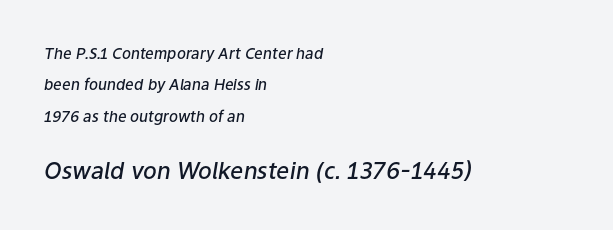
{"italic": "yes", "lean": "right", "slant_degrees": 9, "bold": "semi", "underline": "no", "align": "left", "line_spacing": "loose", "line_spacing_ratio": 2.09, "letter_spacing": "normal", "letter_spacing_em": 0.0, "larger_block": "second", "size_ratio": 1.53, "glyph_px": 23}
